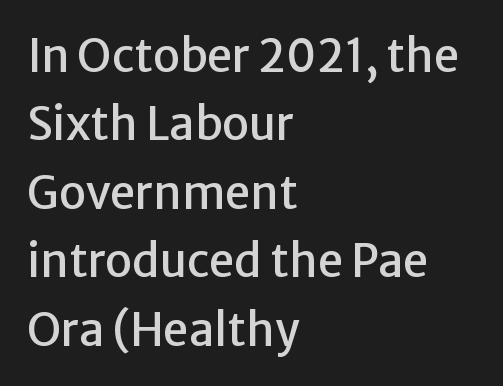
If you measured baseline to baseline, you'd find a middling distance. You could not count columns in this text — the font is proportionally spaced. This sample uses plain, unmodified letter spacing. A roman cut, with each character standing at attention. A classic flush-left, rag-right setting is used for this passage. Words float on clear page, feet unadorned.
